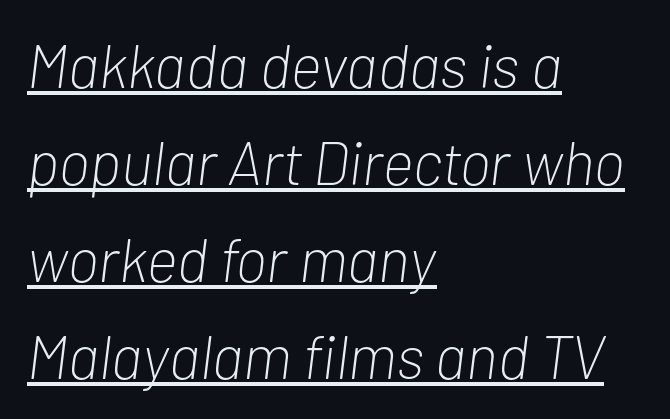
{"italic": "yes", "lean": "right", "slant_degrees": 7, "bold": "no", "weight": "light", "width": "condensed", "stroke_contrast": "low", "x_height": "medium", "monospaced": "no", "underline": "yes", "align": "left", "line_spacing": "normal", "line_spacing_ratio": 1.59, "letter_spacing": "normal", "letter_spacing_em": 0.0, "glyph_px": 61}
